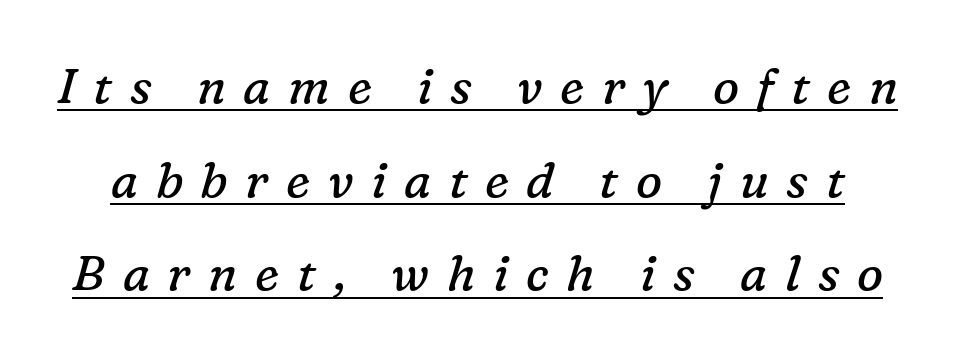
Bold? No — there's no thickening of the strokes. Short note: letters widely spaced. Spacing verdict: proportional, widths tailored to each character. Looking at the ascenders, they clearly lean. The typeface chosen for these lines features serifs.
